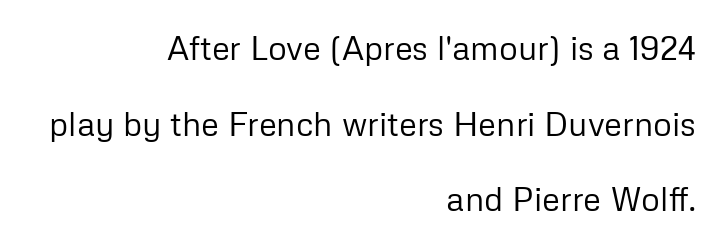
The image shows 33 px regular-weight sans-serif type, upright; set right-aligned, loose line spacing (2.29x), normal letter spacing, not underlined; low stroke contrast and a medium x-height.
